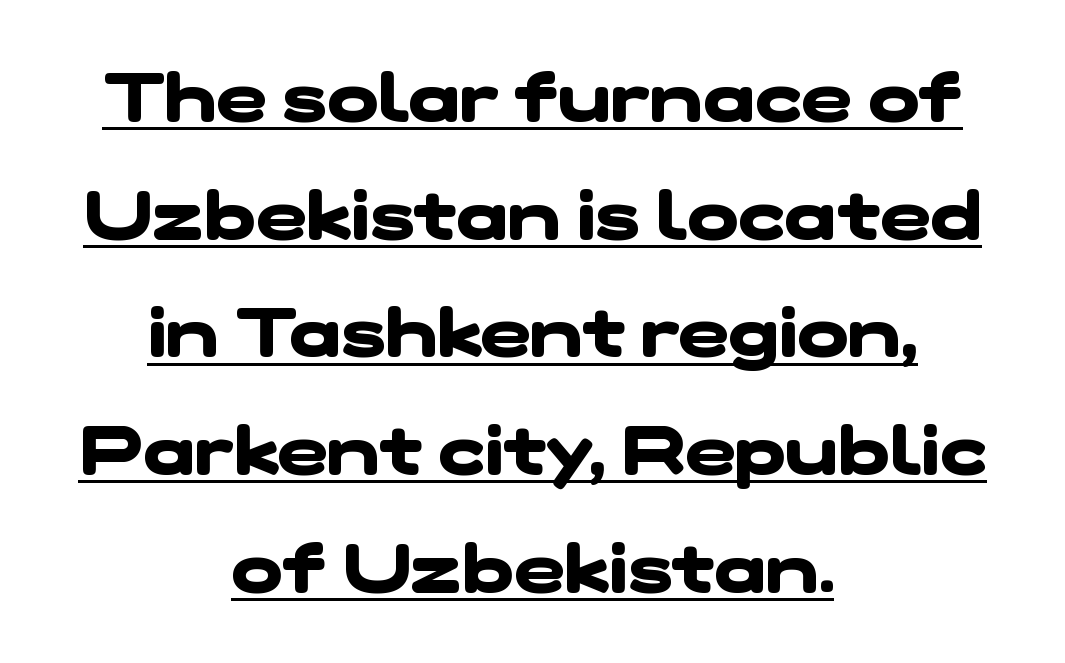
{"serif": "no", "bold": "yes", "weight": "heavy", "width": "wide", "stroke_contrast": "low", "x_height": "medium", "monospaced": "no", "underline": "yes", "align": "center", "line_spacing_ratio": 1.73, "letter_spacing": "normal", "letter_spacing_em": 0.0, "glyph_px": 68}
